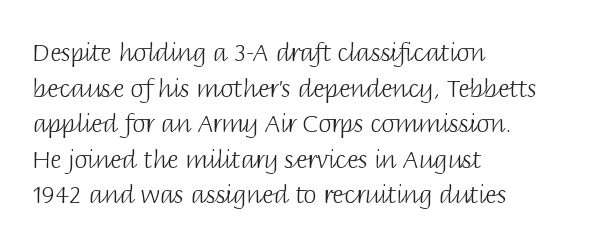
No italicization has been applied; the sample stays upright. Each line starts at the same left margin while the right side varies. Weight: regular or lighter. Compared with typical paragraphs, the rows here are spaced about the same. No extra tracking has been applied to these lines. Any mark beneath the type? The region is blank.
